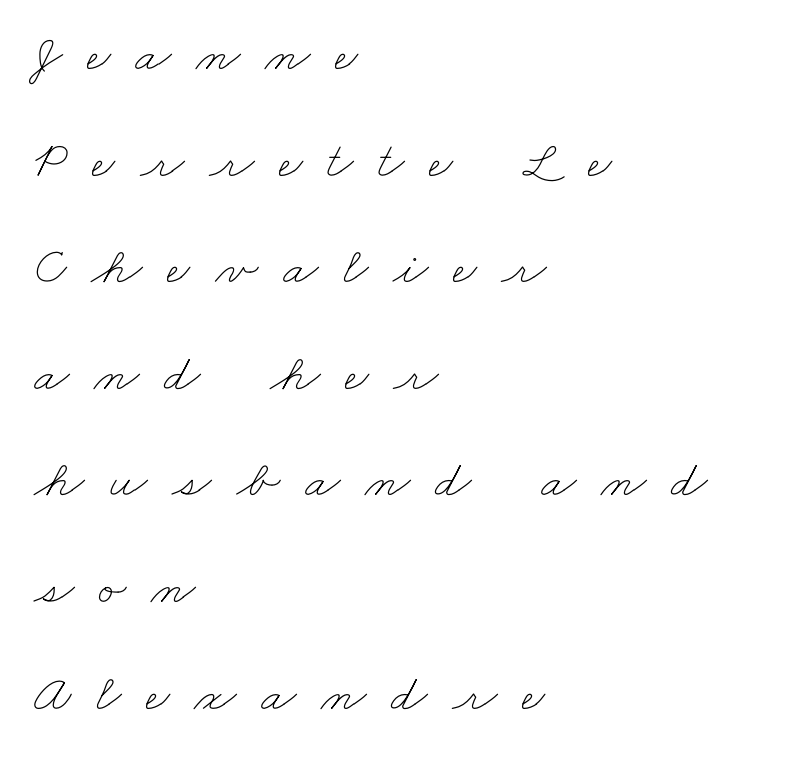
Where is the straight margin? On the left. Rule under the text: the space is simply empty. Stem width sits at or under what a default text font uses. The letters advance in unequal steps, a hallmark of proportional type. Reading down the column, the eye jumps a long way to each next line.
